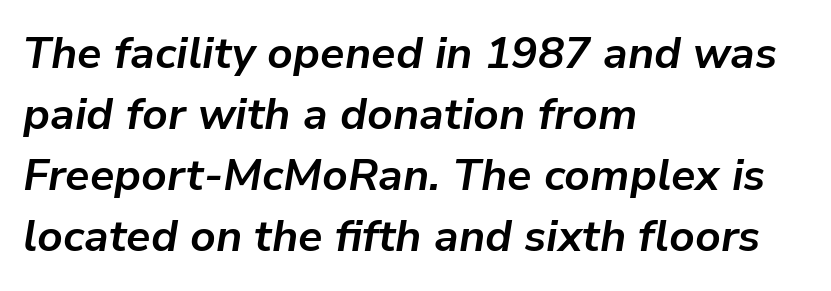
Q: Is the text bold? A: Yes.
Q: Is the text italic (slanted)? A: Yes, it leans right by about 9 degrees.
Q: Is the text underlined? A: No.
Q: How is the paragraph aligned? A: Left-aligned.
Q: Is the spacing between letters normal or unusually wide? A: Normal.
Q: Is the spacing between lines tight, normal or loose? A: Normal.
Q: Width (condensed, normal, or wide)? A: Normal.
Q: Stroke contrast? A: Low.
Q: x-height? A: Medium.
Q: Monospaced? A: No.
